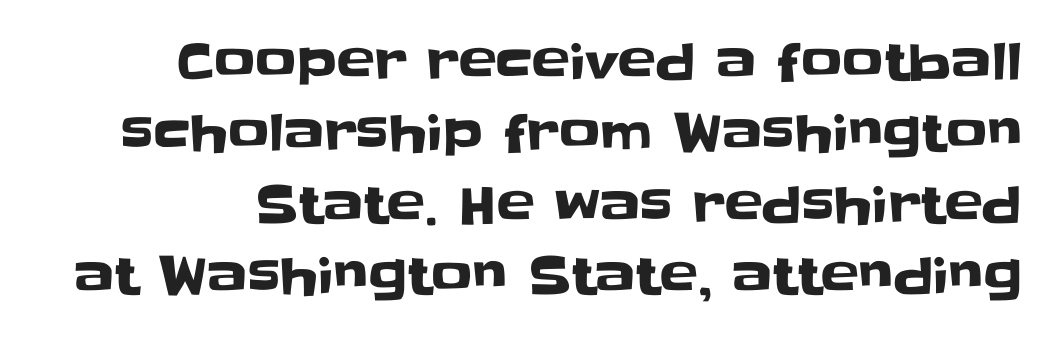
Q: Is the text italic (slanted)? A: No, it is upright.
Q: Is the typeface a serif or a sans-serif typeface? A: Sans-serif.
Q: Is the text underlined? A: No.
Q: How is the paragraph aligned? A: Right-aligned.
Q: Is the spacing between letters normal or unusually wide? A: Normal.
Q: Is the spacing between lines tight, normal or loose? A: Normal.
Q: Width (condensed, normal, or wide)? A: Normal.
Q: Stroke contrast? A: Low.
Q: x-height? A: Large.
Q: Monospaced? A: No.
